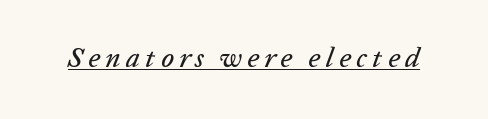
Is the type slanted? Yes — the strokes lean at a clear angle. The typesetter has applied underlining to the passage shown. These lines are rendered in a variable-pitch font.
